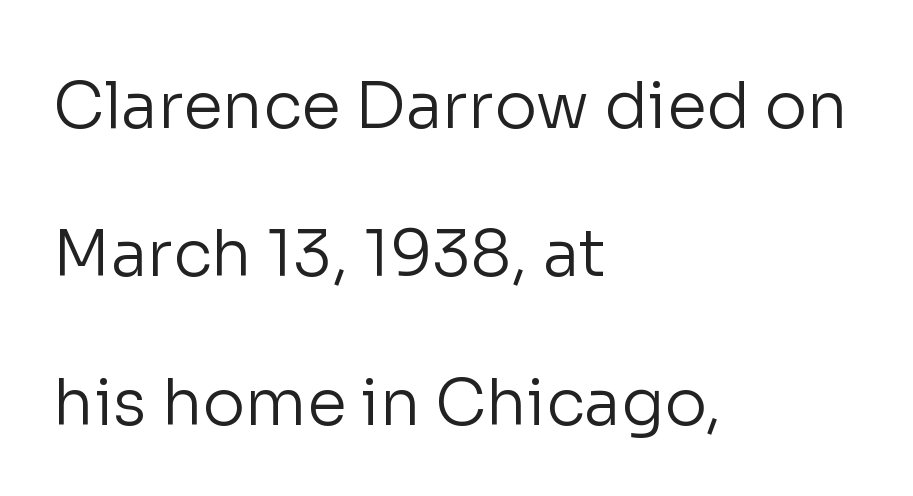
{"serif": "no", "italic": "no", "bold": "no", "weight": "regular", "width": "normal", "stroke_contrast": "low", "x_height": "medium", "monospaced": "no", "underline": "no", "align": "left", "line_spacing": "loose", "line_spacing_ratio": 2.32, "letter_spacing": "normal", "letter_spacing_em": 0.0, "glyph_px": 64}
